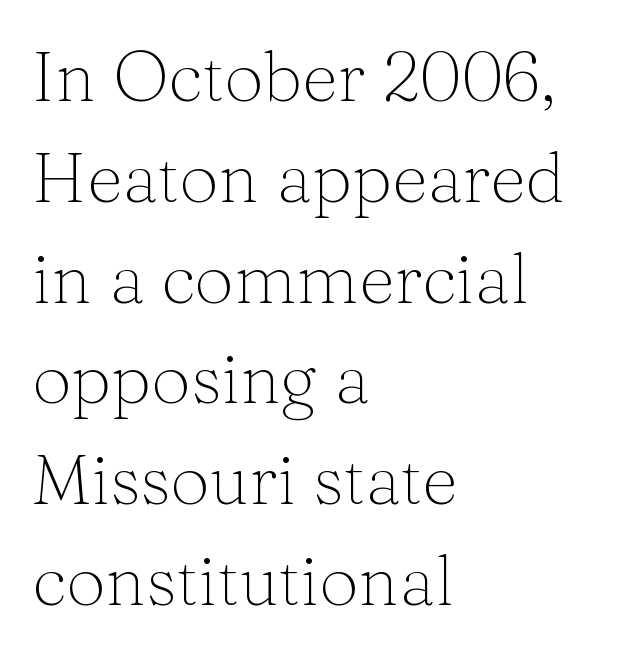
The image shows 70 px light serif type, upright; set left-aligned, normal line spacing (1.44x), normal letter spacing, not underlined; medium stroke contrast and a medium x-height.
